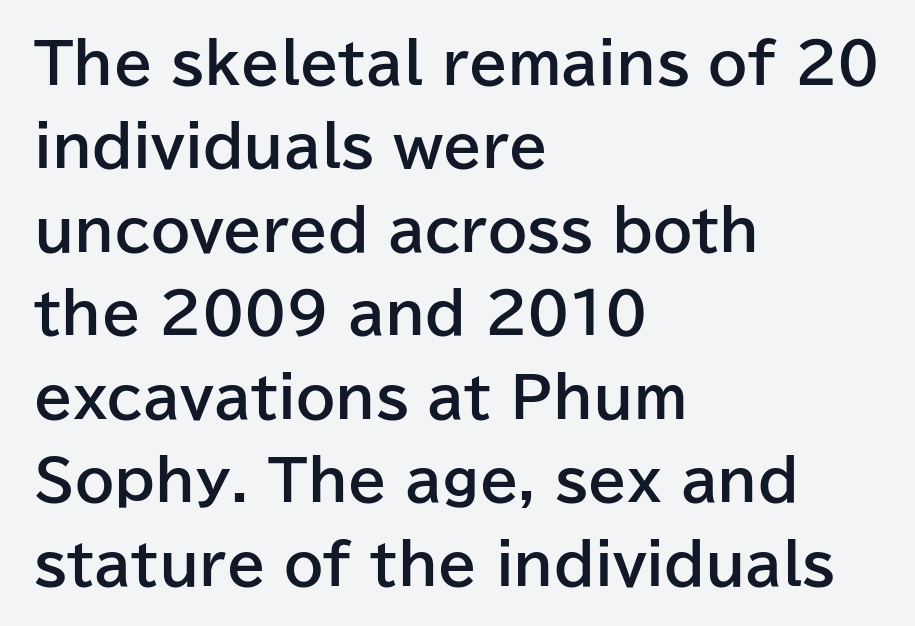
{"serif": "no", "italic": "no", "bold": "yes", "weight": "bold", "width": "normal", "stroke_contrast": "low", "x_height": "medium", "monospaced": "no", "underline": "no", "align": "left", "line_spacing": "normal", "line_spacing_ratio": 1.49, "letter_spacing": "normal", "letter_spacing_em": 0.0, "glyph_px": 56}
